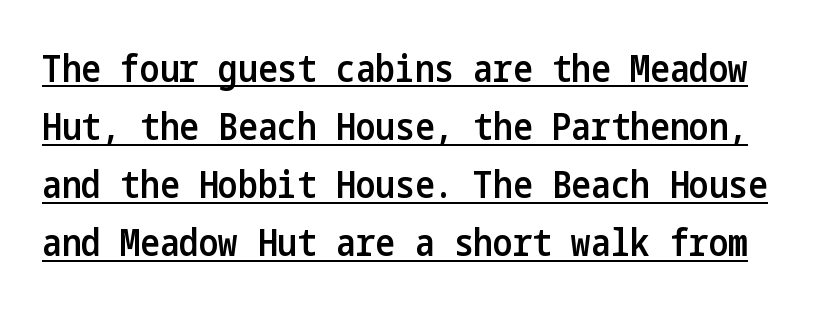
Q: Is the text bold? A: Semi-bold.
Q: Is the text italic (slanted)? A: No, it is upright.
Q: Is the typeface a serif or a sans-serif typeface? A: Sans-serif.
Q: Is the text underlined? A: Yes.
Q: Is the spacing between letters normal or unusually wide? A: Normal.
Q: Is the spacing between lines tight, normal or loose? A: Normal.
Q: Width (condensed, normal, or wide)? A: Condensed.
Q: Stroke contrast? A: Low.
Q: x-height? A: Medium.
